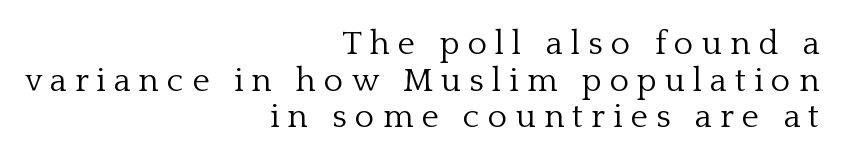
The image shows 33 px light serif type, upright; set right-aligned, tight line spacing (1.11x), unusually wide letter spacing (+0.25 em), not underlined; low stroke contrast and a medium x-height.
